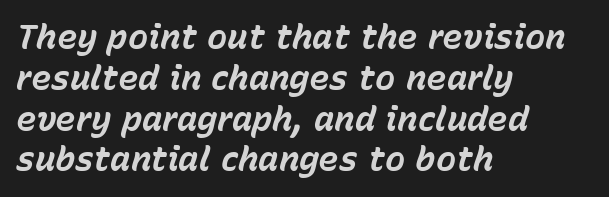
Q: Is the text bold? A: Yes.
Q: Is the text italic (slanted)? A: Yes, it leans right by about 15 degrees.
Q: Is the text underlined? A: No.
Q: How is the paragraph aligned? A: Left-aligned.
Q: Is the spacing between letters normal or unusually wide? A: Normal.
Q: Width (condensed, normal, or wide)? A: Normal.
Q: Stroke contrast? A: Low.
Q: x-height? A: Medium.
Q: Monospaced? A: No.
